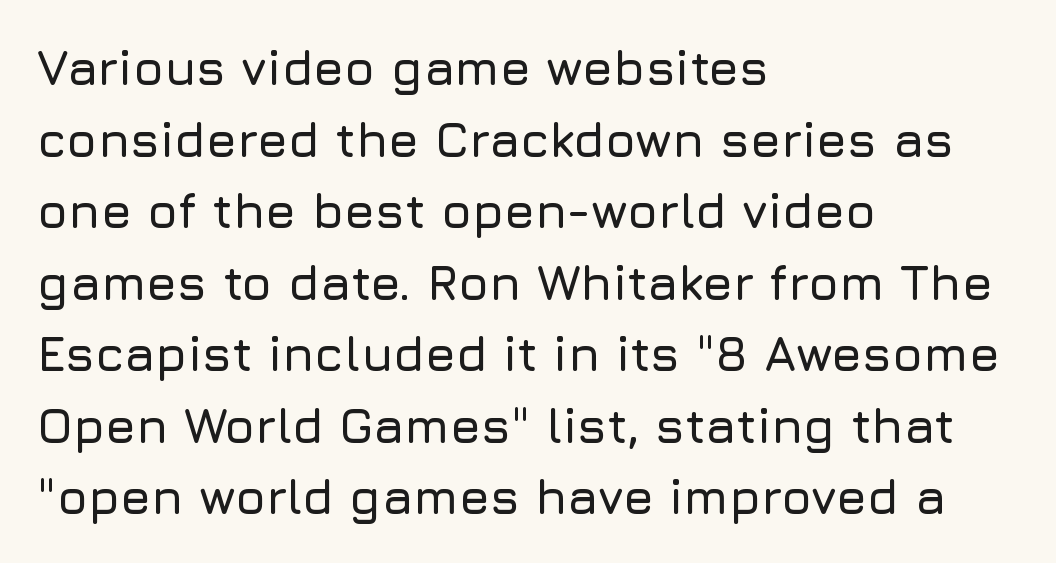
The image shows 49 px sans-serif type, upright; set left-aligned, normal line spacing (1.46x), normal letter spacing, not underlined; low stroke contrast and a medium x-height.
